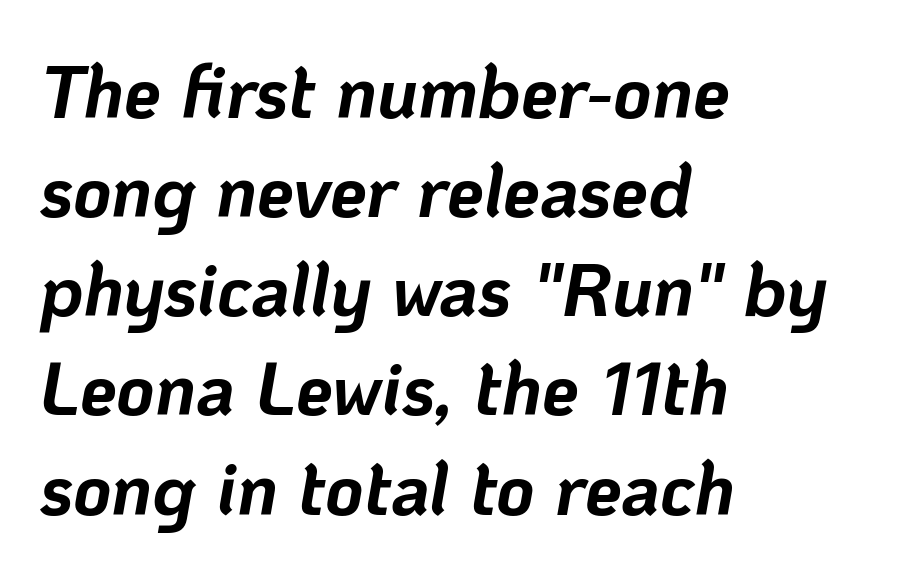
{"italic": "yes", "lean": "right", "slant_degrees": 10, "bold": "yes", "weight": "bold", "width": "normal", "stroke_contrast": "low", "x_height": "medium", "monospaced": "no", "underline": "no", "align": "left", "line_spacing": "normal", "line_spacing_ratio": 1.34, "letter_spacing": "normal", "letter_spacing_em": 0.0, "glyph_px": 74}
